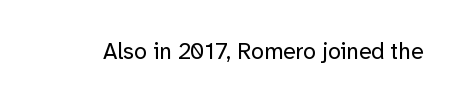
{"italic": "no", "bold": "no", "underline": "no", "letter_spacing": "normal", "letter_spacing_em": 0.0, "glyph_px": 23}
